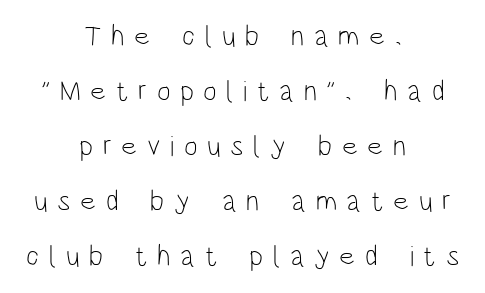
These lines are rendered in a variable-pitch font. Is there much room between lines? Yes — plenty of vertical air separates them. This is the regular roman posture of the typeface. Quick note: underline off.
